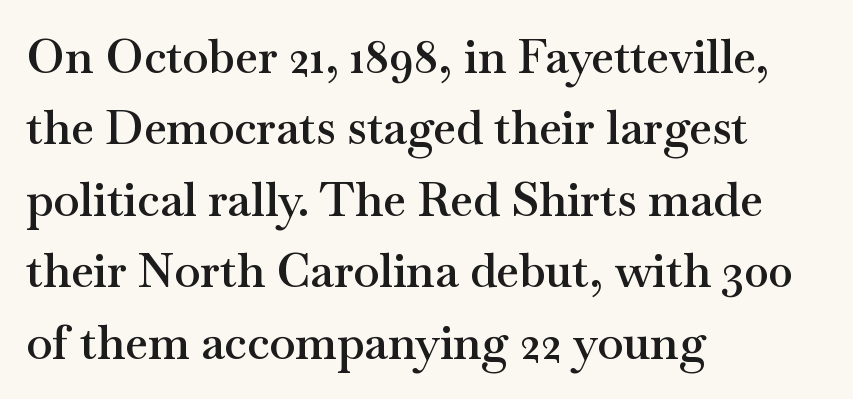
The paragraph has a hard left edge and a soft right edge. Is the type bold? Partly — it's a semibold, heavier than regular but not fully bold. No italicization has been applied; the sample stays upright. Interline gaps are of average width in this sample. A serif font was chosen for this passage. Descender tails drop into unmarked territory.
